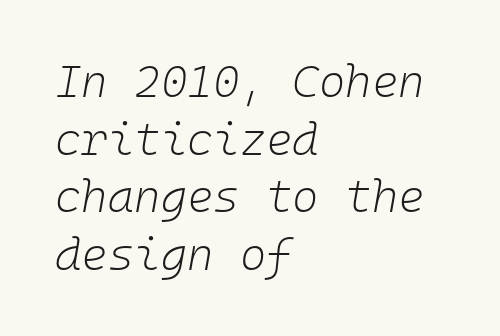
Q: Is the text bold? A: No.
Q: Is the text italic (slanted)? A: Yes, it leans right by about 10 degrees.
Q: Is the text underlined? A: No.
Q: How is the paragraph aligned? A: Left-aligned.
Q: Is the spacing between letters normal or unusually wide? A: Normal.
Q: Is the spacing between lines tight, normal or loose? A: Normal.
Q: Width (condensed, normal, or wide)? A: Normal.
Q: Stroke contrast? A: Low.
Q: x-height? A: Medium.
Q: Monospaced? A: Yes.
